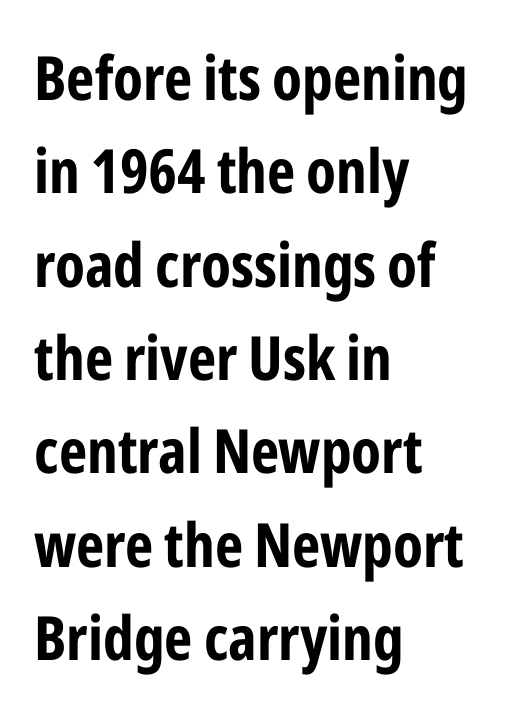
The image shows 61 px bold, condensed sans-serif type, upright; set left-aligned, normal line spacing (1.53x), normal letter spacing, not underlined; low stroke contrast and a medium x-height.
